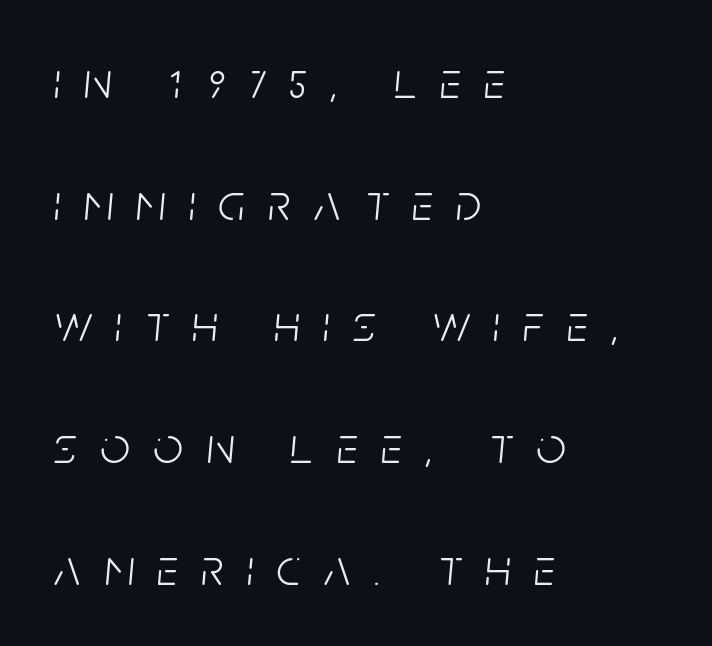
The rendering inserts visible extra space after every character. Regarding leading, the lines here are spaced well apart. Heaviness? Minimal to ordinary, like unemphasized prose. A bare baseline throughout the passage.
